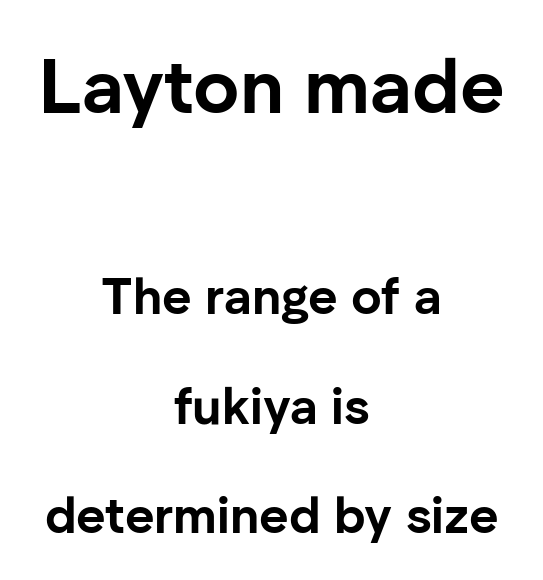
{"serif": "no", "italic": "no", "bold": "yes", "weight": "bold", "width": "normal", "stroke_contrast": "low", "x_height": "medium", "monospaced": "no", "underline": "no", "align": "center", "line_spacing": "loose", "line_spacing_ratio": 2.15, "letter_spacing": "normal", "letter_spacing_em": 0.0, "larger_block": "first", "size_ratio": 1.51, "glyph_px": 77}
